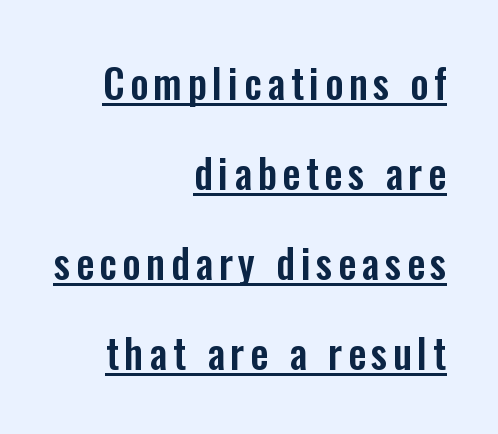
The image shows 40 px condensed sans-serif type, upright; set right-aligned, loose line spacing (2.25x), underlined; low stroke contrast and a medium x-height.
